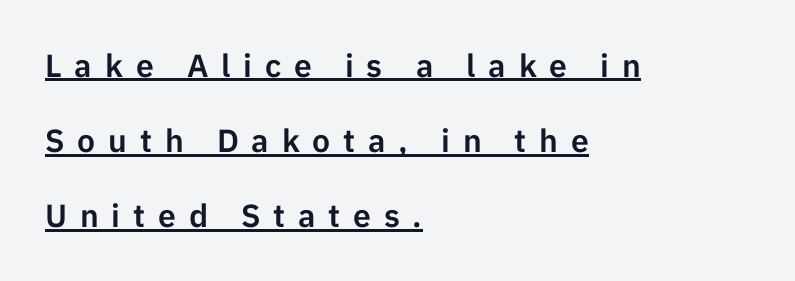
The image shows 32 px sans-serif type, upright; set left-aligned, loose line spacing (2.35x), unusually wide letter spacing (+0.4 em), underlined; low stroke contrast and a medium x-height.
